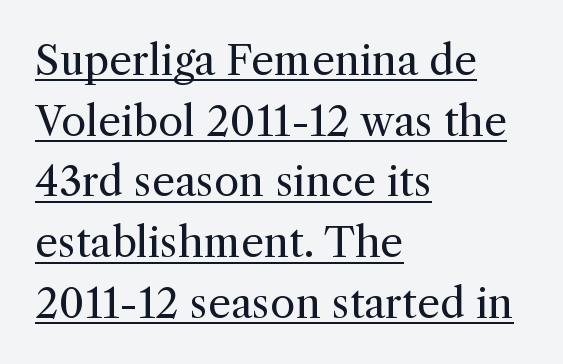
The image shows 41 px regular-weight serif type, upright; set left-aligned, normal line spacing (1.48x), normal letter spacing, underlined; a medium x-height.
